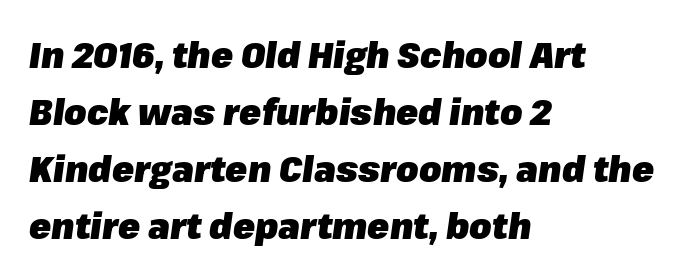
Q: Is the text bold? A: Yes.
Q: Is the text italic (slanted)? A: Yes, it leans right by about 8 degrees.
Q: Is the text underlined? A: No.
Q: How is the paragraph aligned? A: Left-aligned.
Q: Is the spacing between letters normal or unusually wide? A: Normal.
Q: Is the spacing between lines tight, normal or loose? A: Normal.
Q: Width (condensed, normal, or wide)? A: Normal.
Q: Stroke contrast? A: Low.
Q: x-height? A: Medium.
Q: Monospaced? A: No.
